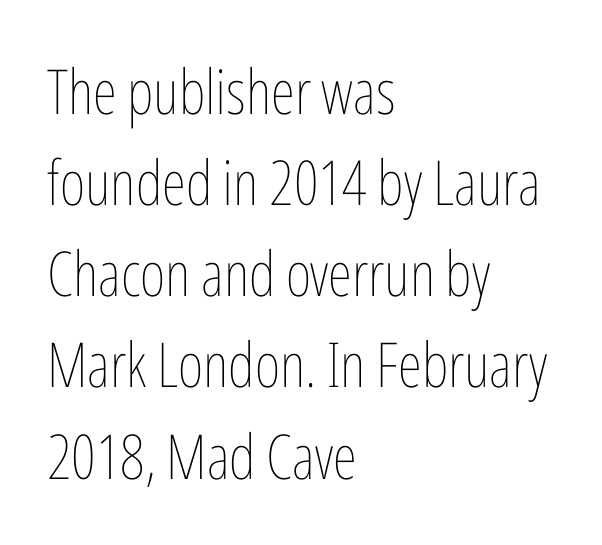
{"italic": "no", "bold": "no", "weight": "thin", "width": "condensed", "stroke_contrast": "low", "x_height": "medium", "monospaced": "no", "underline": "no", "align": "left", "line_spacing": "normal", "line_spacing_ratio": 1.47, "letter_spacing": "normal", "letter_spacing_em": 0.0, "glyph_px": 62}
